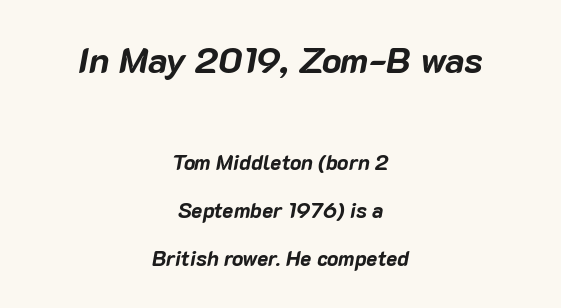
The image shows 36 px bold type, italic (leaning right); set centered, loose line spacing (2.3x), normal letter spacing, not underlined; the first (top) block is 1.71x larger; low stroke contrast and a medium x-height.
